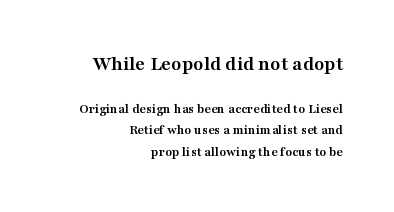
Q: Is the text bold? A: Yes.
Q: Is the text italic (slanted)? A: No, it is upright.
Q: Is the text underlined? A: No.
Q: How is the paragraph aligned? A: Right-aligned.
Q: Is the spacing between letters normal or unusually wide? A: Normal.
Q: Is the spacing between lines tight, normal or loose? A: Normal.
Q: Which block of text is set in a larger size, the first (top) or the second (bottom)? A: The first (top) one.
